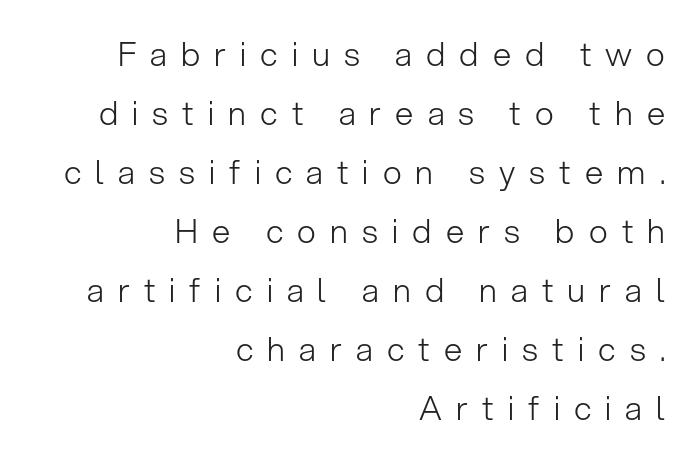
{"serif": "no", "italic": "no", "bold": "no", "weight": "light", "width": "normal", "stroke_contrast": "low", "x_height": "medium", "monospaced": "no", "underline": "no", "align": "right", "line_spacing_ratio": 1.79, "letter_spacing": "wide", "letter_spacing_em": 0.43, "glyph_px": 33}
